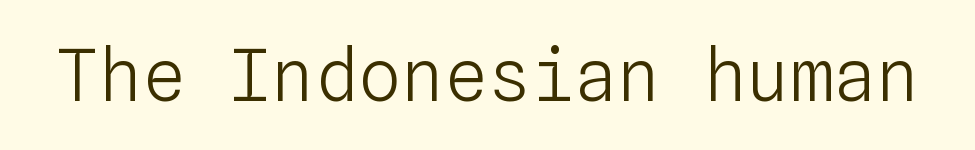
Q: Is the text bold? A: No.
Q: Is the text italic (slanted)? A: No, it is upright.
Q: Is the text underlined? A: No.
Q: Is the spacing between letters normal or unusually wide? A: Normal.
Q: Width (condensed, normal, or wide)? A: Normal.
Q: Stroke contrast? A: Low.
Q: x-height? A: Medium.
Q: Monospaced? A: Yes.
